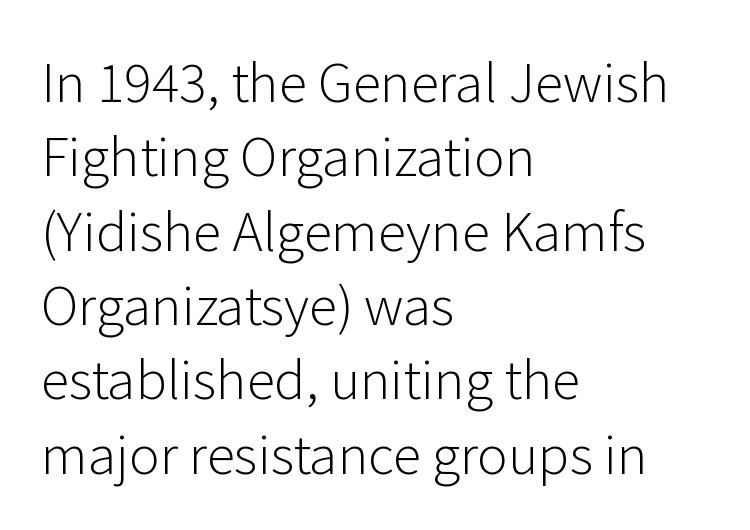
The compositor pushed each line to the left boundary. Each word holds together tightly as a unit, with standard inter-letter gaps. Check where the strokes stop: nothing finishes them off — pure sans. The area under the type is left untouched.
